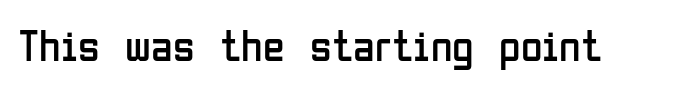
The image shows 44 px regular-weight, condensed sans-serif type, upright; set normal letter spacing, not underlined; low stroke contrast and a medium x-height.
